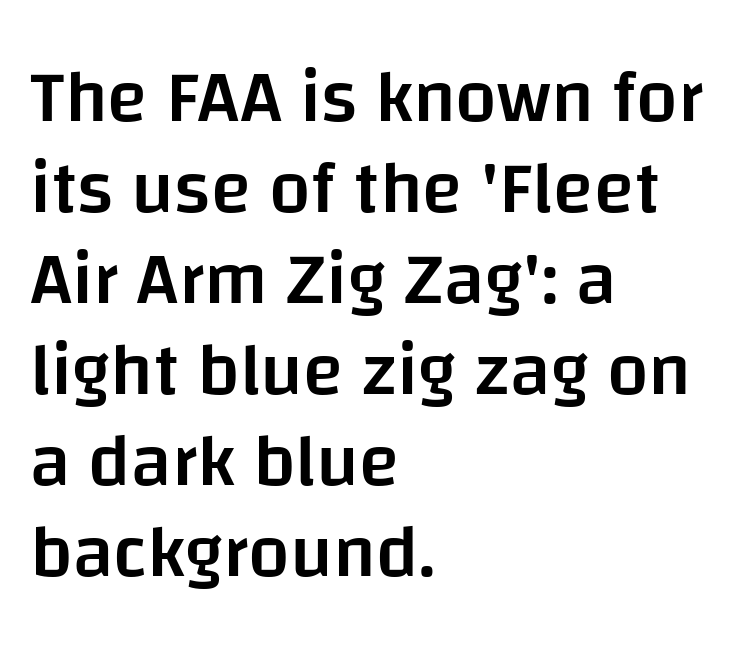
{"serif": "no", "italic": "no", "bold": "semi", "weight": "semibold", "width": "normal", "stroke_contrast": "low", "x_height": "large", "monospaced": "no", "underline": "no", "align": "left", "line_spacing_ratio": 1.23, "letter_spacing": "normal", "letter_spacing_em": 0.0, "glyph_px": 74}
